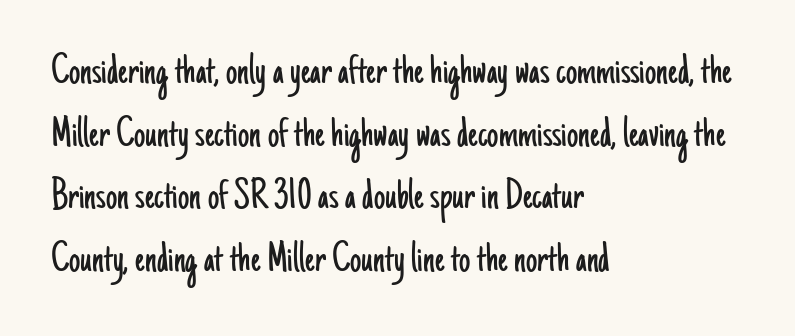
{"serif": "no", "italic": "no", "bold": "no", "weight": "light", "width": "condensed", "stroke_contrast": "low", "x_height": "small", "monospaced": "no", "underline": "no", "align": "left", "line_spacing": "normal", "line_spacing_ratio": 1.39, "letter_spacing": "normal", "letter_spacing_em": 0.0, "glyph_px": 45}
